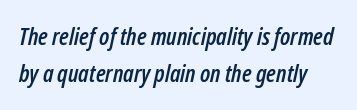
The image shows 24 px text type, italic (leaning right); set normal line spacing (1.55x), normal letter spacing, not underlined.
